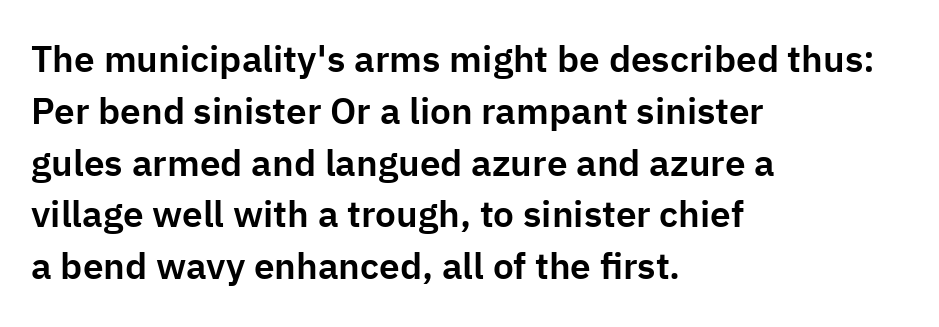
{"serif": "no", "italic": "no", "width": "normal", "stroke_contrast": "low", "x_height": "medium", "monospaced": "no", "underline": "no", "align": "left", "line_spacing": "normal", "line_spacing_ratio": 1.4, "letter_spacing": "normal", "letter_spacing_em": 0.0, "glyph_px": 37}
